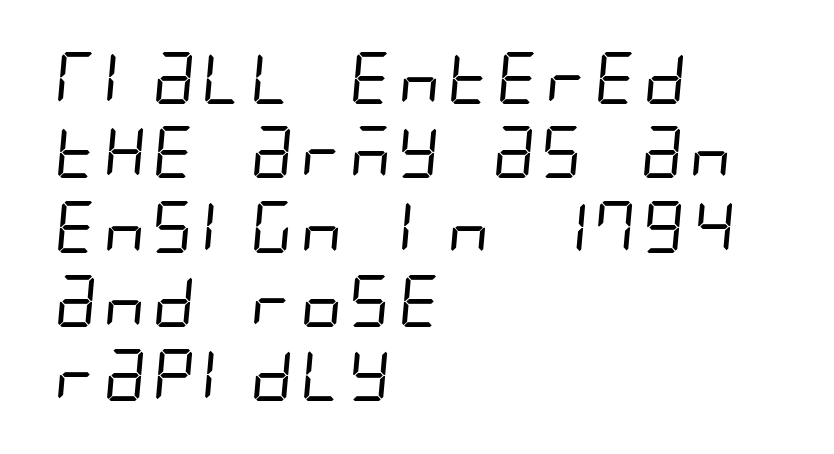
The image shows 52 px regular-weight, condensed sans-serif type; set left-aligned, normal line spacing (1.43x), normal letter spacing, not underlined; low stroke contrast and a large x-height.
